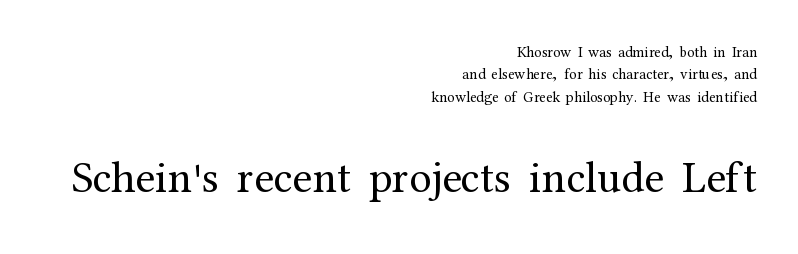
These lines were composed using upright roman letters. Old-style or modern, the face here clearly has serifs. The weight would be labelled regular, book, light, or lighter still. Proportional: the letters do not fall into vertical columns. The gaps between neighbouring characters are ordinary and unremarkable. Each line ends at the same right margin while the left side varies.
